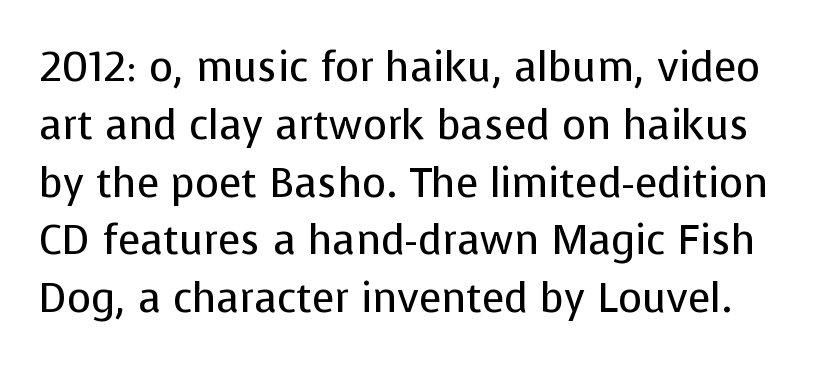
The image shows 41 px regular-weight sans-serif type, upright; set normal line spacing (1.41x), normal letter spacing, not underlined; low stroke contrast and a medium x-height.
